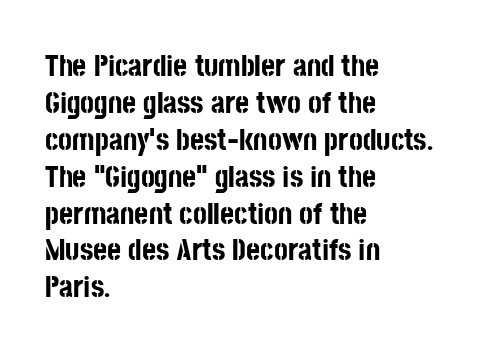
The image shows 30 px bold, condensed sans-serif type, upright; set left-aligned, line spacing 1.23x, normal letter spacing, not underlined; low stroke contrast and a large x-height.
